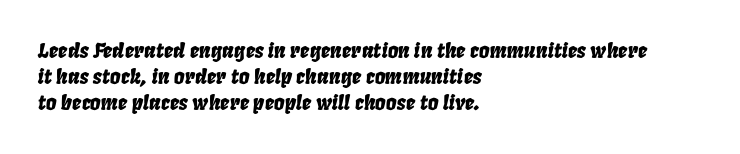
Q: Is the text italic (slanted)? A: Yes, it leans right by about 8 degrees.
Q: Is the text underlined? A: No.
Q: How is the paragraph aligned? A: Left-aligned.
Q: Is the spacing between letters normal or unusually wide? A: Normal.
Q: Is the spacing between lines tight, normal or loose? A: Normal.
